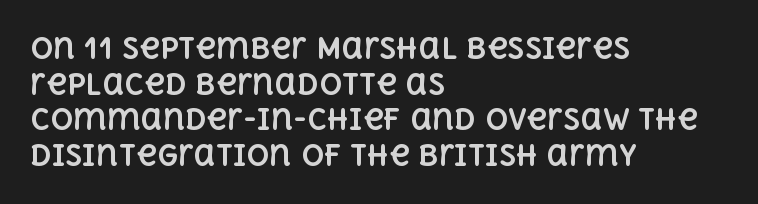
The image shows 28 px bold type, upright; set left-aligned, normal line spacing (1.27x), normal letter spacing, not underlined; a large x-height.
